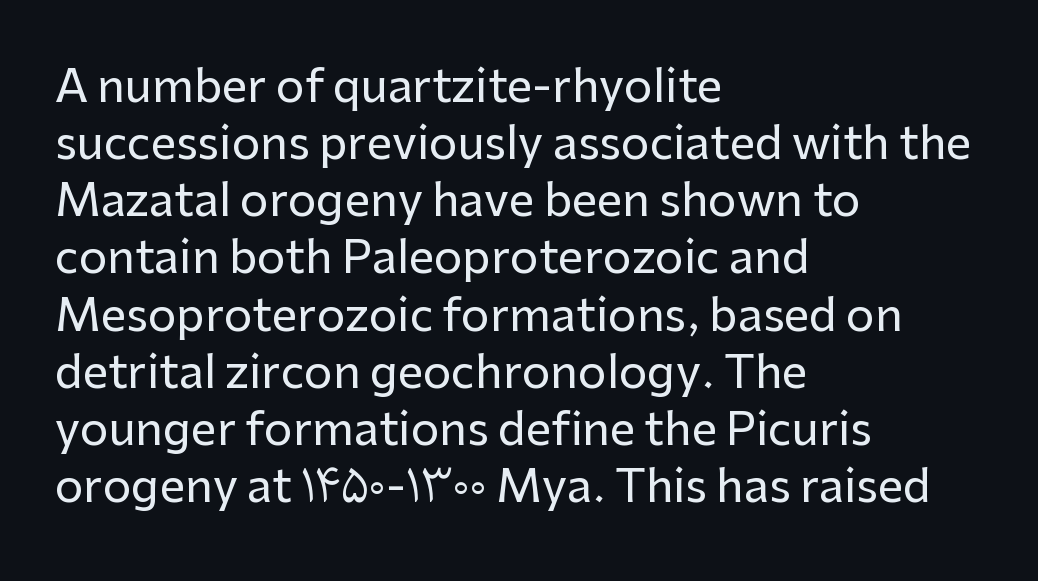
Q: Is the text italic (slanted)? A: No, it is upright.
Q: Is the typeface a serif or a sans-serif typeface? A: Sans-serif.
Q: Is the text underlined? A: No.
Q: How is the paragraph aligned? A: Left-aligned.
Q: Is the spacing between letters normal or unusually wide? A: Normal.
Q: Is the spacing between lines tight, normal or loose? A: Normal.
Q: Width (condensed, normal, or wide)? A: Normal.
Q: Stroke contrast? A: Low.
Q: x-height? A: Medium.
Q: Monospaced? A: No.
